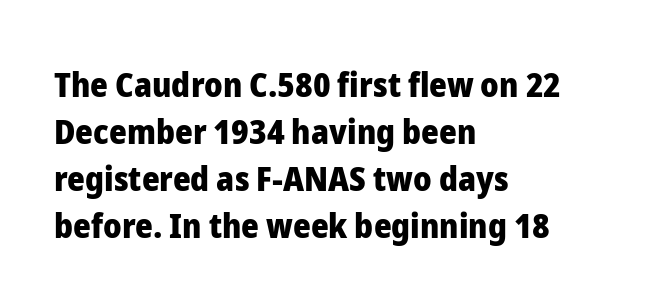
{"serif": "no", "italic": "no", "bold": "yes", "weight": "heavy", "width": "normal", "stroke_contrast": "low", "x_height": "medium", "monospaced": "no", "underline": "no", "align": "left", "line_spacing": "normal", "line_spacing_ratio": 1.38, "letter_spacing": "normal", "letter_spacing_em": 0.0, "glyph_px": 34}
